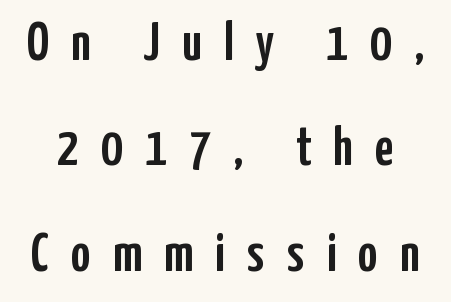
The image shows 54 px condensed sans-serif type, upright; set loose line spacing (1.95x), unusually wide letter spacing (+0.41 em), not underlined; low stroke contrast and a medium x-height.
